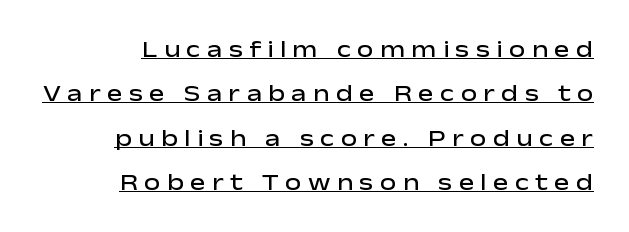
Q: Is the text bold? A: Semi-bold.
Q: Is the text italic (slanted)? A: No, it is upright.
Q: Is the text underlined? A: Yes.
Q: Is the spacing between letters normal or unusually wide? A: Unusually wide.
Q: Is the spacing between lines tight, normal or loose? A: Loose.
